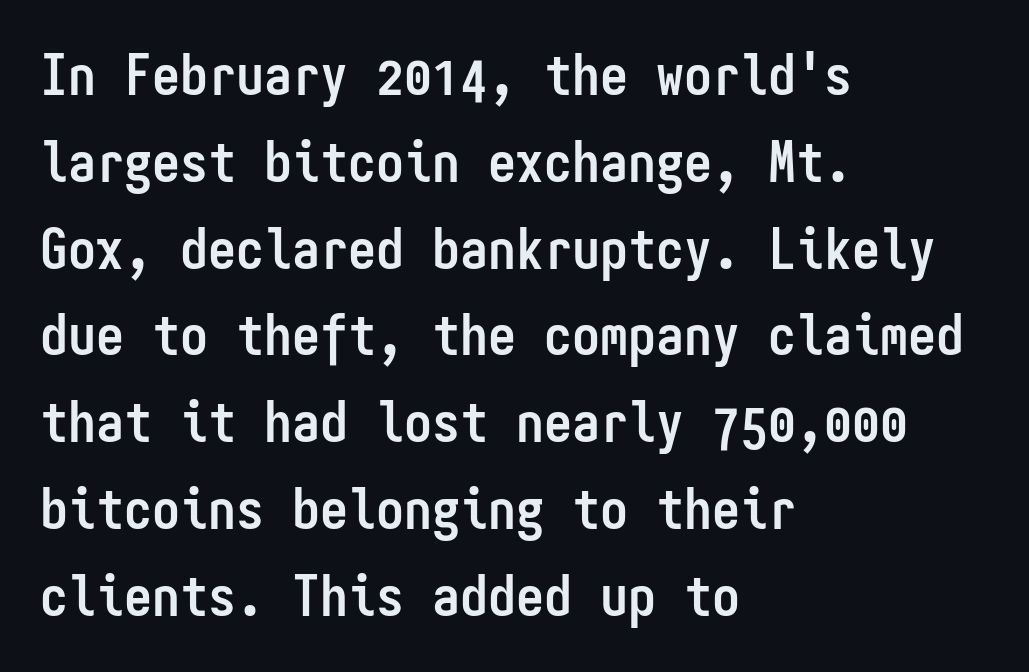
The face used here is monospaced, like something from a code editor. A clean baseline with only descenders dipping below it. The specimen reads as upright at a glance. The setting favours the left margin, as ordinary paragraphs usually do. Leading matches the norm, producing a regular column.
